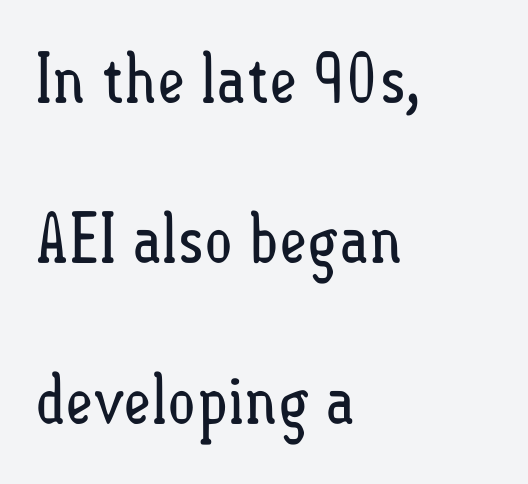
Q: Is the text bold? A: No.
Q: Is the text italic (slanted)? A: No, it is upright.
Q: Is the text underlined? A: No.
Q: How is the paragraph aligned? A: Left-aligned.
Q: Is the spacing between letters normal or unusually wide? A: Normal.
Q: Is the spacing between lines tight, normal or loose? A: Loose.
Q: Width (condensed, normal, or wide)? A: Condensed.
Q: Stroke contrast? A: Low.
Q: x-height? A: Small.
Q: Monospaced? A: No.
